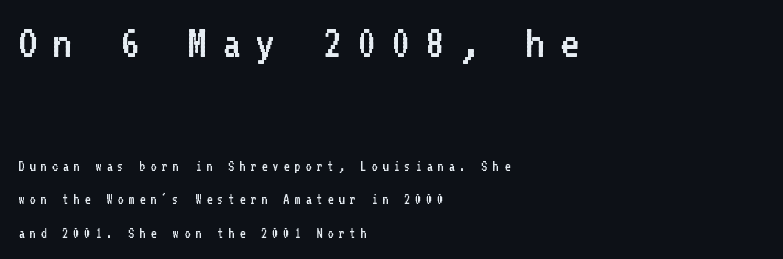
{"serif": "no", "italic": "no", "bold": "no", "weight": "regular", "width": "normal", "stroke_contrast": "low", "x_height": "medium", "monospaced": "yes", "underline": "no", "align": "left", "line_spacing": "loose", "line_spacing_ratio": 2.24, "letter_spacing": "wide", "letter_spacing_em": 0.32, "larger_block": "first", "size_ratio": 3.07, "glyph_px": 46}
